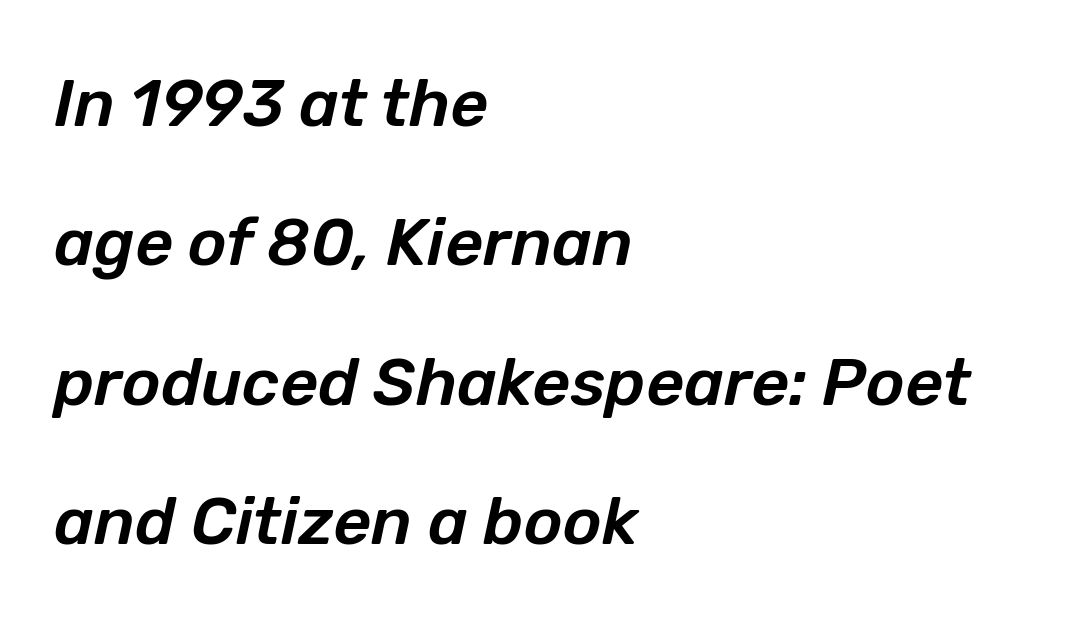
{"italic": "yes", "lean": "right", "slant_degrees": 12, "width": "normal", "stroke_contrast": "low", "x_height": "medium", "monospaced": "no", "underline": "no", "align": "left", "line_spacing": "loose", "line_spacing_ratio": 2.11, "letter_spacing": "normal", "letter_spacing_em": 0.0, "glyph_px": 66}
